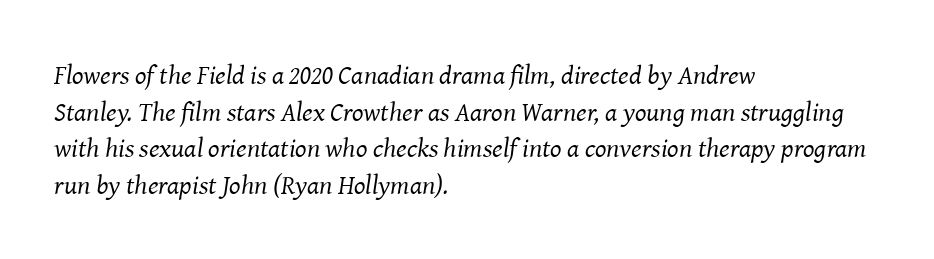
Stems and bowls with no extra thickness — not bold. Quick note: italic. Check under the words: just untouched page. Compared with a centered layout, this one pins lines to the left instead. How are the letters spaced? Ordinarily, with no added tracking. Quick note: interline space is typical.
